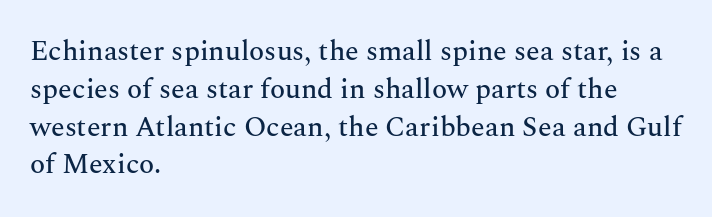
{"serif": "yes", "italic": "no", "width": "normal", "stroke_contrast": "medium", "x_height": "medium", "monospaced": "no", "underline": "no", "align": "left", "line_spacing": "normal", "line_spacing_ratio": 1.35, "letter_spacing": "normal", "letter_spacing_em": 0.0, "glyph_px": 28}
